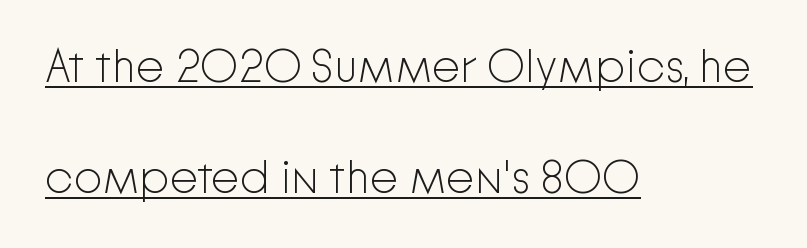
The tracking reads as untouched default to a designer's eye. The paragraph shown leans on its left margin. Here the designer chose a conventional face with non-uniform glyph widths. Students, observe: this is what heavily led, spacious text looks like. Beneath each row of characters lies a ruled line.
